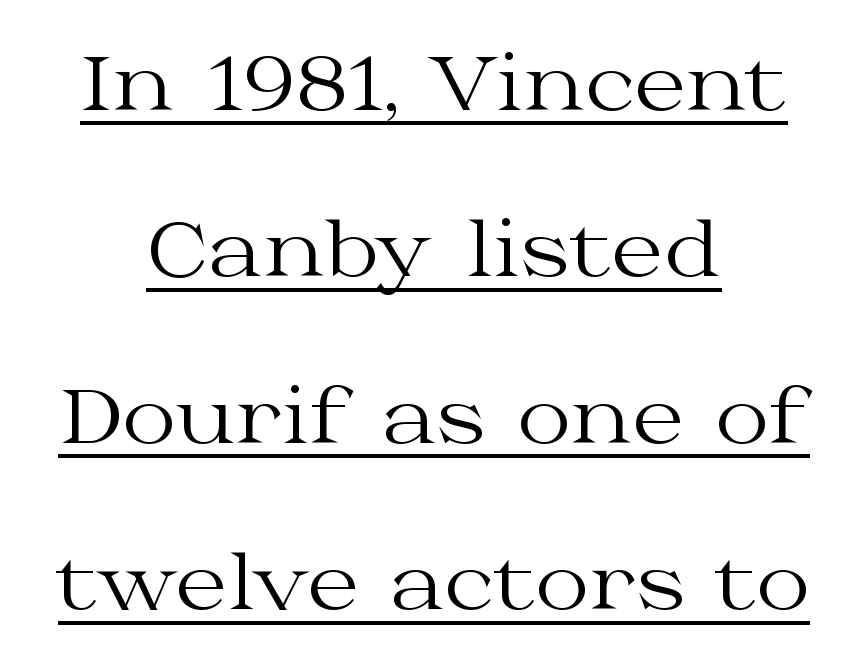
{"serif": "yes", "italic": "no", "bold": "no", "weight": "regular", "width": "wide", "stroke_contrast": "medium", "x_height": "medium", "monospaced": "no", "underline": "yes", "align": "center", "line_spacing": "loose", "line_spacing_ratio": 2.22, "letter_spacing": "normal", "letter_spacing_em": 0.0, "glyph_px": 75}
